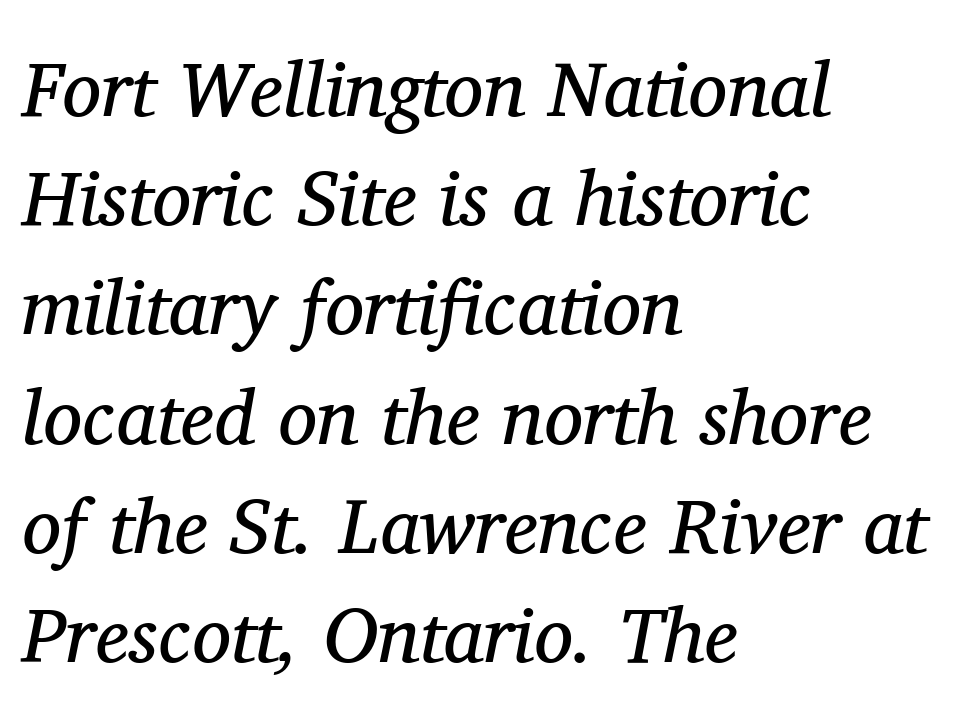
The image shows 78 px regular-weight serif type, italic (leaning right); set left-aligned, normal line spacing (1.4x), normal letter spacing, not underlined; medium stroke contrast and a medium x-height.
